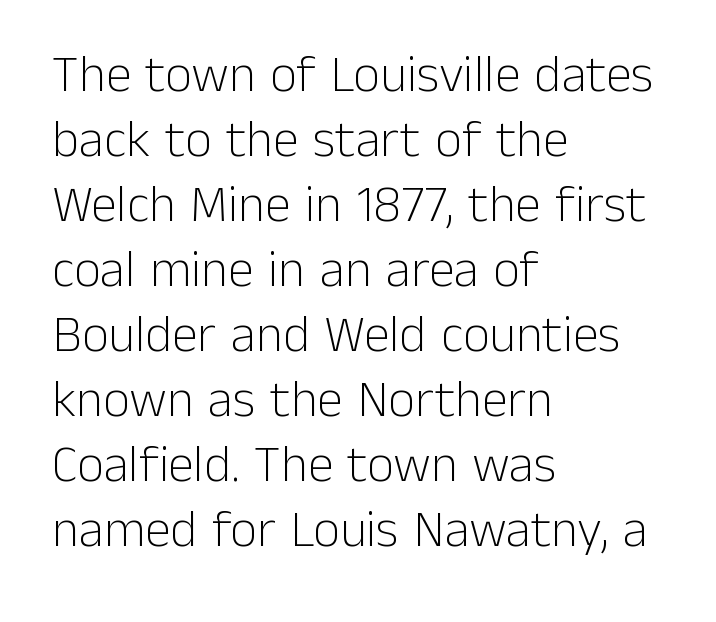
The image shows 52 px light sans-serif type, upright; set left-aligned, normal line spacing (1.25x), normal letter spacing, not underlined; low stroke contrast and a medium x-height.
